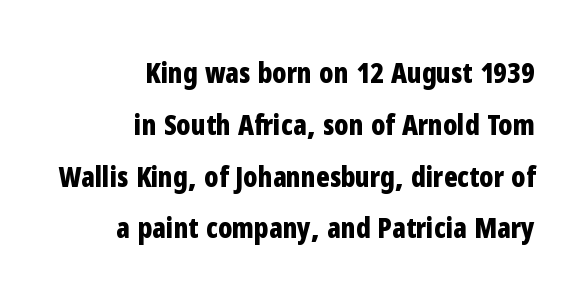
The typeface chosen for these lines omits serifs. Standard letterfit; no display-style spreading of the glyphs. Casual observation: everything's shoved over to the right. Here the designer chose a conventional face with non-uniform glyph widths. The words here are not underlined.
